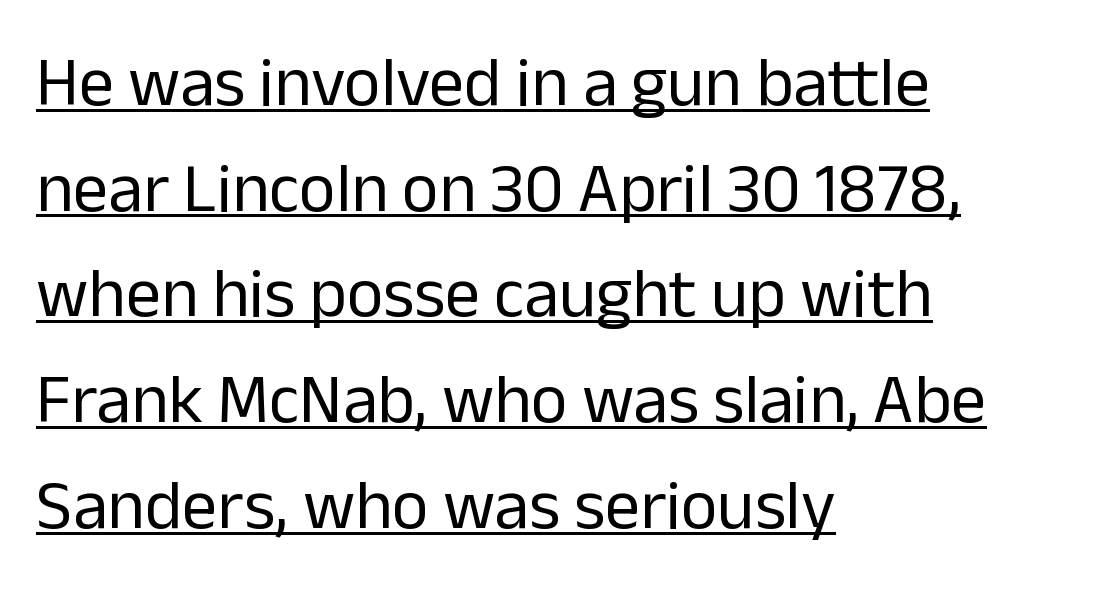
Tracking here is standard; glyphs follow each other at the usual distance. This reads as an unemphasized weight, regular at the heaviest. Does the type have serifs? No, each stem ends abruptly. Every stem runs plumb, perpendicular to the baseline. The rendered words wear a rule along their underside. One glance says typical: line gaps are just what's usual.
